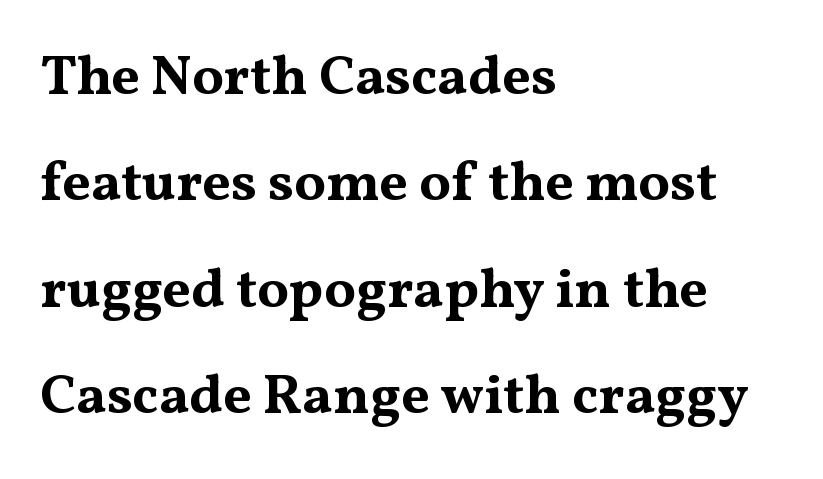
The paragraph shown leans on its left margin. Rule under the text: the space is simply empty. One glance says open: line gaps are wider than usual. Does extra space separate the letters? No, they use regular spacing. Strokes here are thick enough to call this a true bold.
